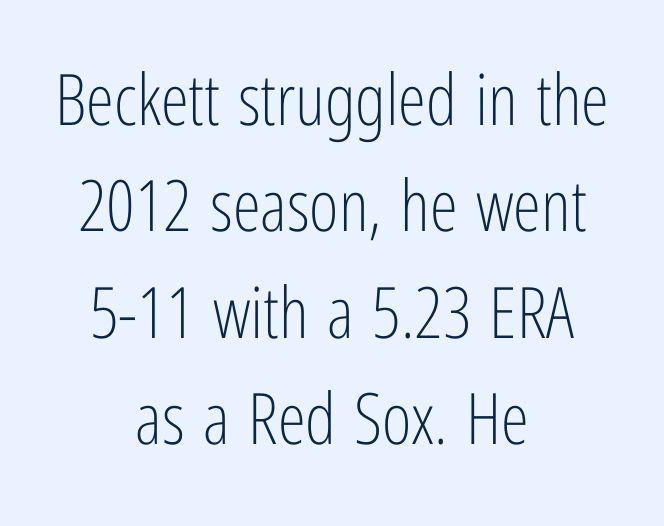
The image shows 71 px light, condensed sans-serif type, upright; set centered, normal line spacing (1.5x), normal letter spacing, not underlined; low stroke contrast and a medium x-height.
